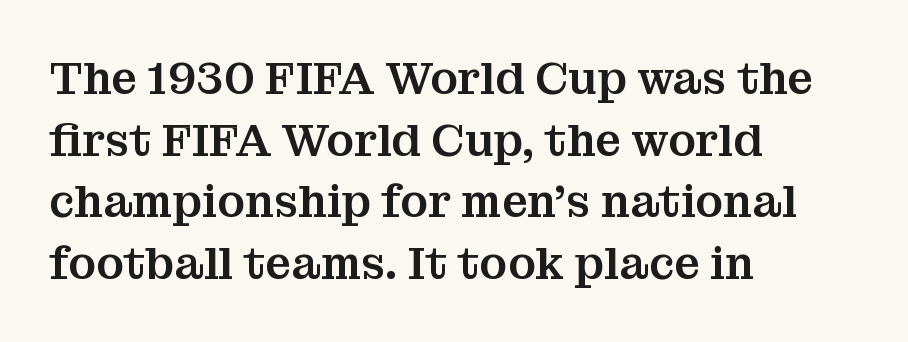
The compositor pushed each line to the left boundary. A typesetter would call this leading conventional body-copy spacing. Decoration check: the copy has no underline. The font family rendered here belongs to the serif group. Do the characters align in a grid? No, the font is proportional. Unlike italic type, these characters show no tilt at all.
